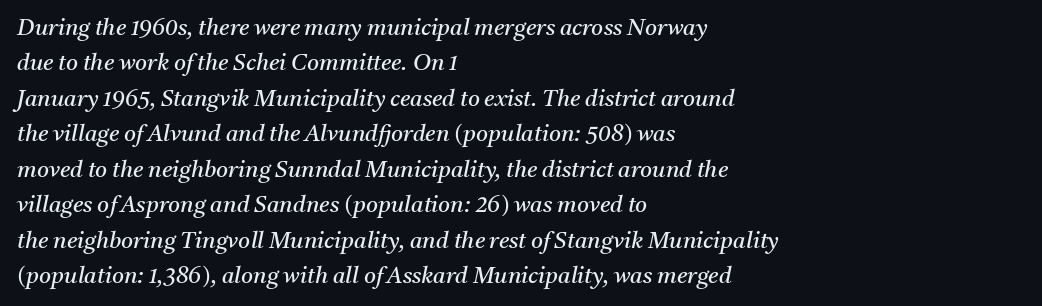
{"italic": "yes", "lean": "right", "slant_degrees": 11, "bold": "no", "underline": "no", "align": "left", "line_spacing": "normal", "line_spacing_ratio": 1.54, "letter_spacing": "normal", "letter_spacing_em": 0.0, "glyph_px": 23}
